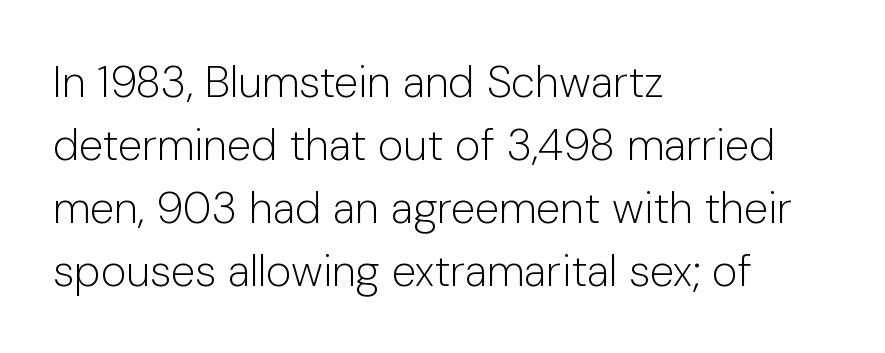
{"serif": "no", "italic": "no", "bold": "no", "weight": "light", "width": "normal", "stroke_contrast": "low", "x_height": "medium", "monospaced": "no", "underline": "no", "align": "left", "line_spacing": "normal", "line_spacing_ratio": 1.43, "letter_spacing": "normal", "letter_spacing_em": 0.0, "glyph_px": 44}
